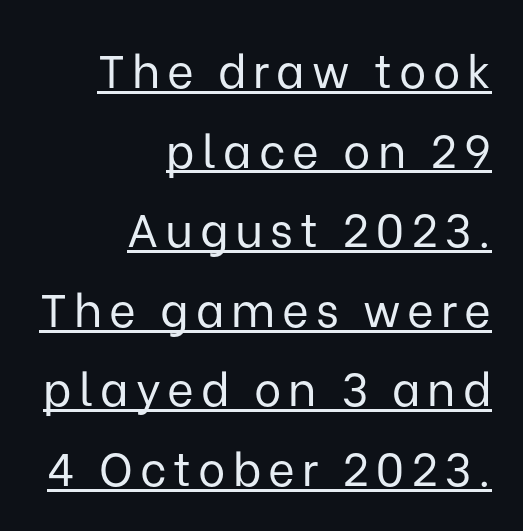
One-word summary of the alignment: right. A rule runs beneath these lines of type. The rendering uses natural spacing where letterforms have individual widths. This reads as an unemphasized weight, regular at the heaviest. Is this a sans? Yes — the strokes have no serifs.
